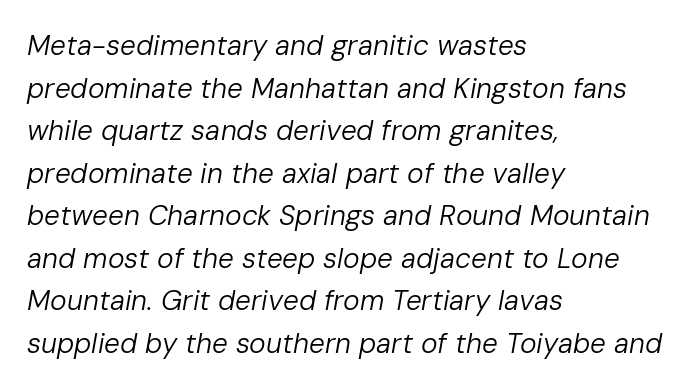
{"italic": "yes", "lean": "right", "slant_degrees": 10, "bold": "no", "weight": "regular", "width": "normal", "stroke_contrast": "low", "x_height": "medium", "monospaced": "no", "underline": "no", "align": "left", "line_spacing": "normal", "line_spacing_ratio": 1.52, "letter_spacing": "normal", "letter_spacing_em": 0.0, "glyph_px": 28}
